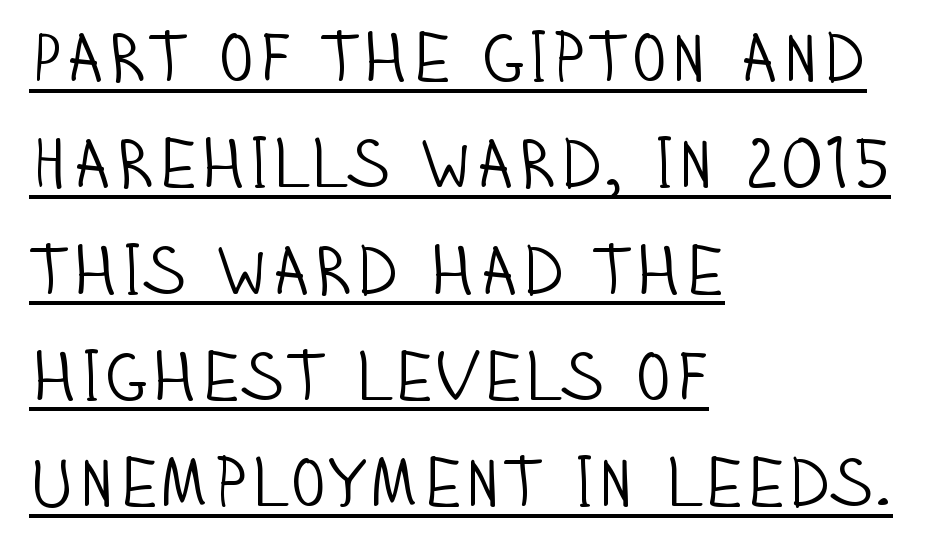
The font family rendered here belongs to the sans-serif group. The letters stand straight up with perfectly vertical stems. Think of a printed novel: that variable character pitch is what you see here. Tracking here is standard; glyphs follow each other at the usual distance.
